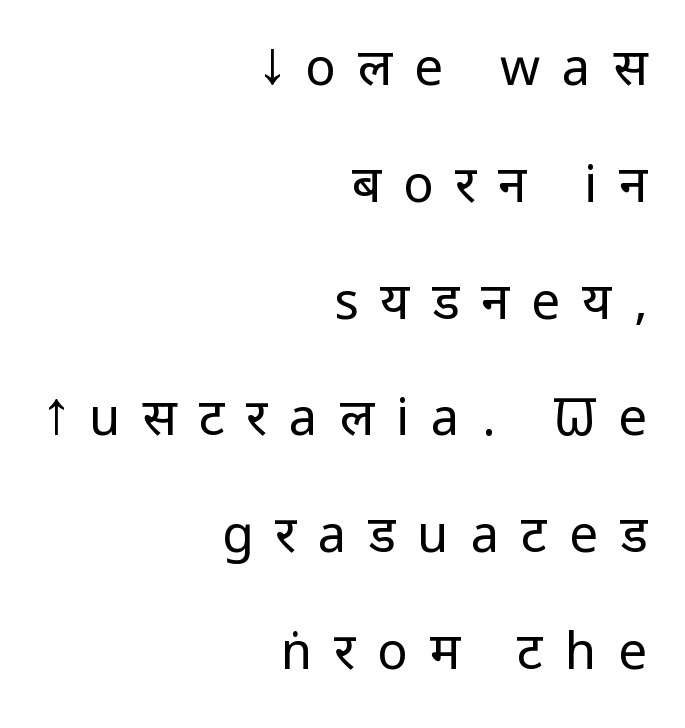
Q: Is the text bold? A: No.
Q: Is the text italic (slanted)? A: No, it is upright.
Q: Is the typeface a serif or a sans-serif typeface? A: Sans-serif.
Q: Is the text underlined? A: No.
Q: How is the paragraph aligned? A: Right-aligned.
Q: Is the spacing between letters normal or unusually wide? A: Unusually wide.
Q: Is the spacing between lines tight, normal or loose? A: Loose.
Q: Width (condensed, normal, or wide)? A: Condensed.
Q: Stroke contrast? A: Low.
Q: x-height? A: Large.
Q: Monospaced? A: No.
